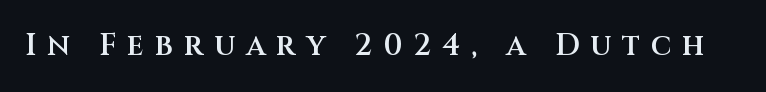
The image shows 30 px semibold sans-serif type, upright; set unusually wide letter spacing (+0.36 em), not underlined; medium stroke contrast and a large x-height.
